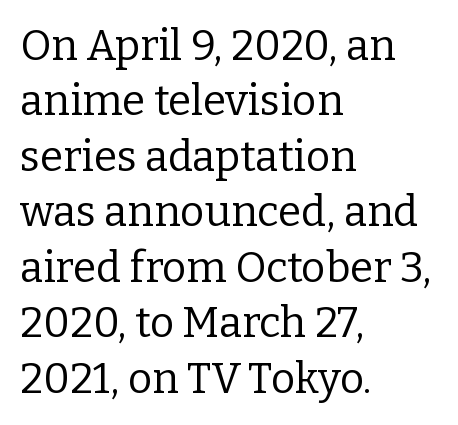
Check the space under the baseline: it is left empty. The vertical gap from one line to the next is medium. Proportional: the letters do not fall into vertical columns. The text block is weighted toward the left margin, trailing off unevenly rightward.
